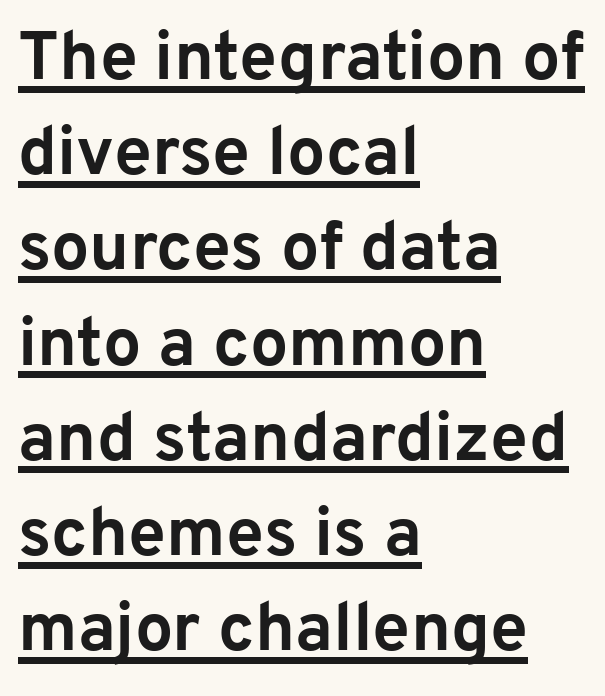
Horizontally, the lines are justified to the leading edge only. The passage shown is typed in a proportional face where columns would drift. The sample's only ornament is a line tracing under the words. Does the type have serifs? No, each stem ends abruptly. As a designer I'd log this as weight 700, bold. Tracking value appears to be zero — textbook default spacing.
